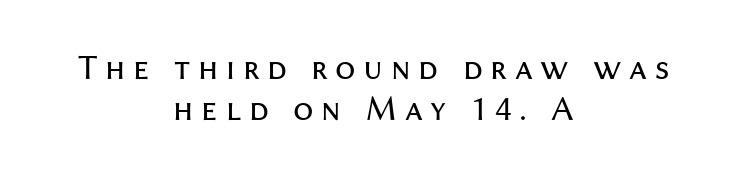
Regarding leading, the lines here are crowded together. Is the block centered? Yes — each line is placed symmetrically about the middle. Loose tracking; the words dissolve into strings of separated letters. The axis of the letterforms is exactly vertical.
